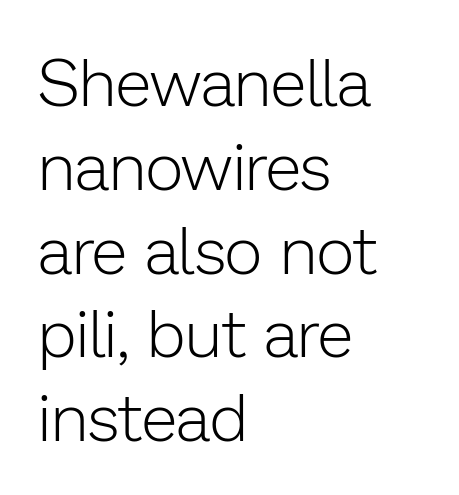
Italic: no, the glyphs are upright roman. Observe the absence of serifs on each vertical stroke in this sample. The line texture is even and compact thanks to regular tracking. Successive baselines arrive at the customary interval. The compositor pushed each line to the left boundary.
